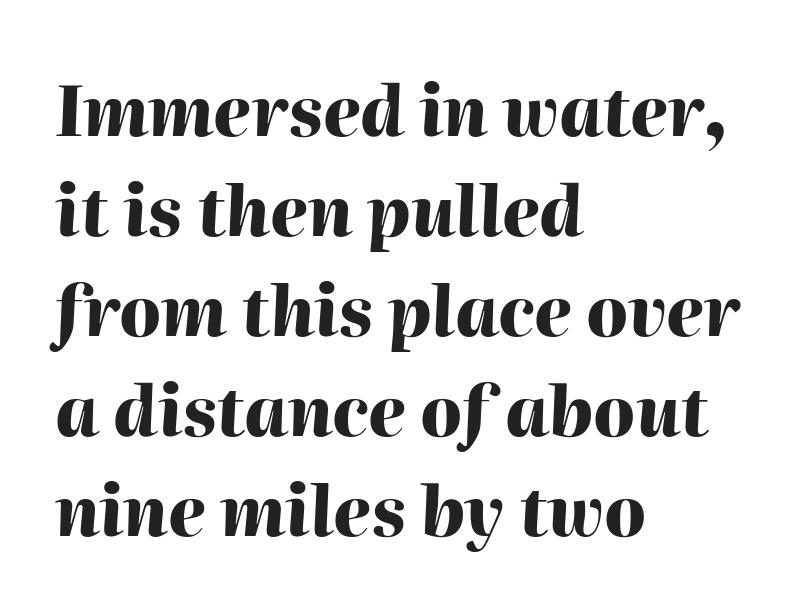
The image shows 68 px heavy type, italic (leaning right); set left-aligned, normal line spacing (1.47x), normal letter spacing, not underlined; high stroke contrast and a medium x-height.
